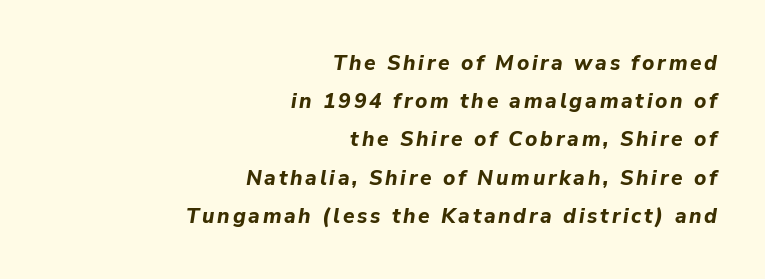
Q: Is the text bold? A: Yes.
Q: Is the text italic (slanted)? A: Yes, it leans right by about 9 degrees.
Q: Is the text underlined? A: No.
Q: How is the paragraph aligned? A: Right-aligned.
